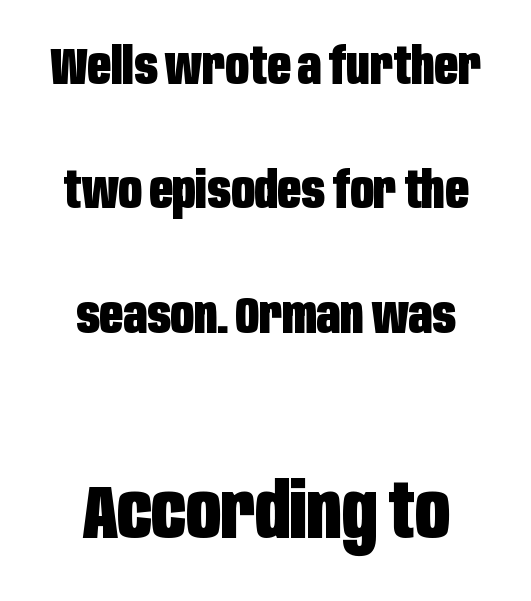
Q: Is the text bold? A: Yes.
Q: Is the text italic (slanted)? A: No, it is upright.
Q: Is the typeface a serif or a sans-serif typeface? A: Sans-serif.
Q: Is the text underlined? A: No.
Q: Is the spacing between letters normal or unusually wide? A: Normal.
Q: Is the spacing between lines tight, normal or loose? A: Loose.
Q: Which block of text is set in a larger size, the first (top) or the second (bottom)? A: The second (bottom) one.
Q: Width (condensed, normal, or wide)? A: Condensed.
Q: Stroke contrast? A: Low.
Q: x-height? A: Large.
Q: Monospaced? A: No.
